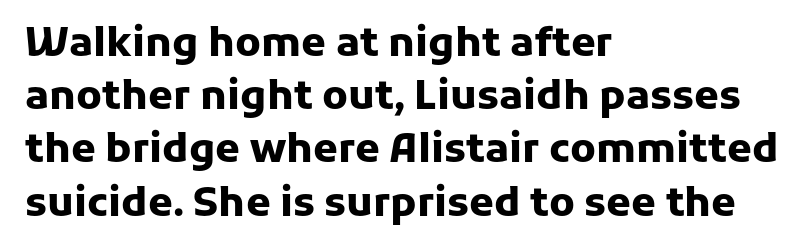
The line texture is even and compact thanks to regular tracking. In terms of weight, the rendering is a true, heavy bold. Proportional: the letters do not fall into vertical columns. Honestly, the row spacing looks completely unremarkable. The lettering holds an erect, upright posture throughout.
